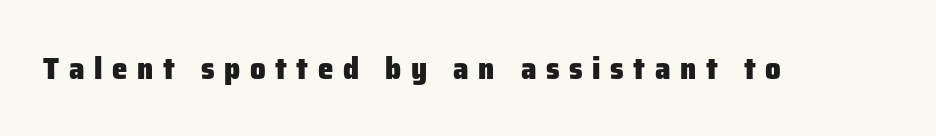
Q: Is the text bold? A: Yes.
Q: Is the text italic (slanted)? A: No, it is upright.
Q: Is the typeface a serif or a sans-serif typeface? A: Sans-serif.
Q: Is the text underlined? A: No.
Q: Is the spacing between letters normal or unusually wide? A: Unusually wide.
Q: Width (condensed, normal, or wide)? A: Normal.
Q: Stroke contrast? A: Low.
Q: x-height? A: Medium.
Q: Monospaced? A: No.
